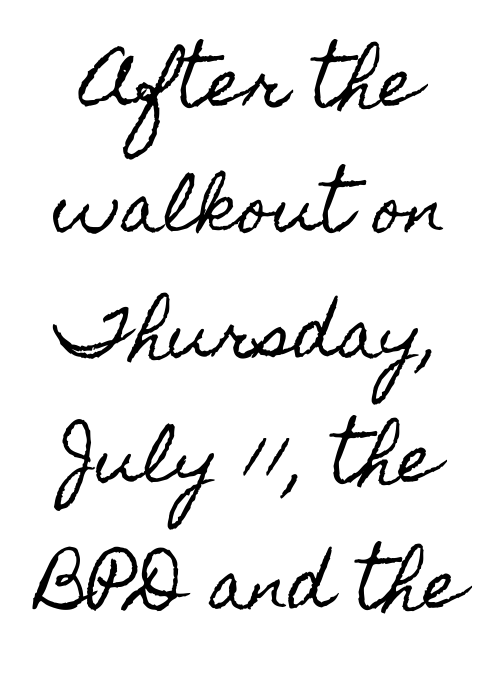
{"width": "condensed", "x_height": "small", "monospaced": "no", "underline": "no", "align": "center", "line_spacing": "loose", "line_spacing_ratio": 1.93, "letter_spacing": "normal", "letter_spacing_em": 0.0, "glyph_px": 65}
